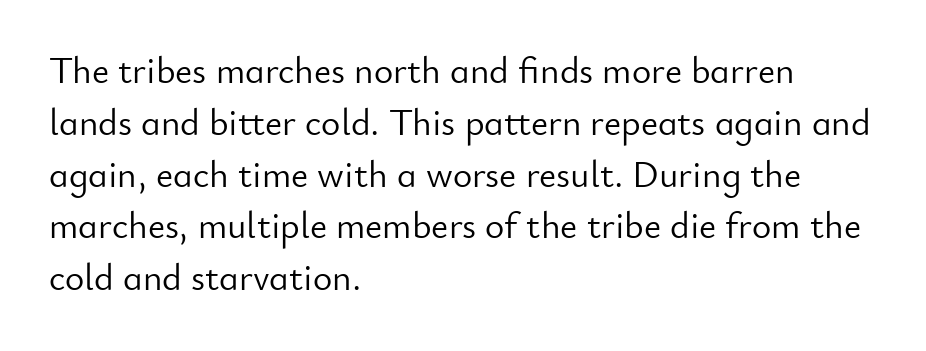
Q: Is the text bold? A: No.
Q: Is the text italic (slanted)? A: No, it is upright.
Q: Is the typeface a serif or a sans-serif typeface? A: Sans-serif.
Q: Is the text underlined? A: No.
Q: How is the paragraph aligned? A: Left-aligned.
Q: Is the spacing between letters normal or unusually wide? A: Normal.
Q: Is the spacing between lines tight, normal or loose? A: Normal.
Q: Width (condensed, normal, or wide)? A: Normal.
Q: Stroke contrast? A: Low.
Q: x-height? A: Small.
Q: Monospaced? A: No.
